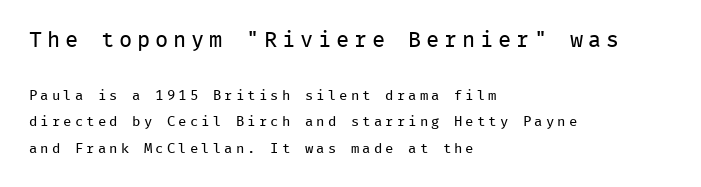
The image shows 22 px text type, upright; set left-aligned, loose line spacing (1.91x), unusually wide letter spacing (+0.22 em), not underlined; the first (top) block is 1.57x larger.
